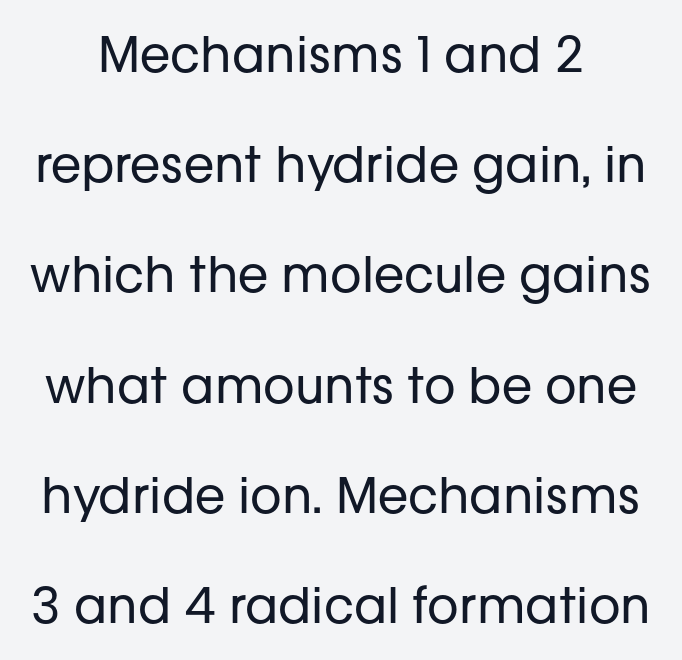
The passage shown is typeset with a sans-serif family. Caption: standard tracking, unaltered. Letters rest on an invisible, unmarked baseline. Quick note: not italic, upright. Caption: face not bold, strokes unweighted.
